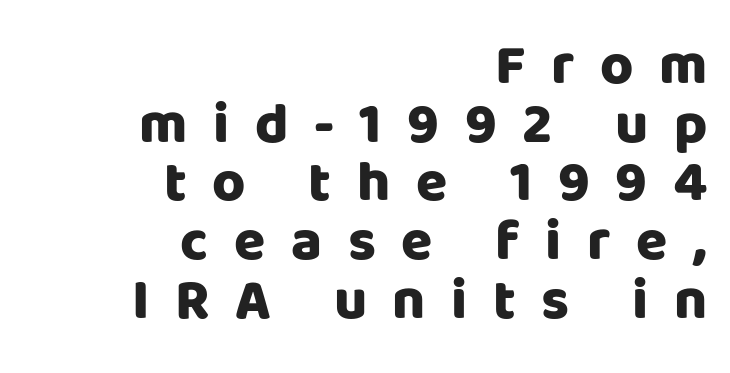
Q: Is the text bold? A: Yes.
Q: Is the text italic (slanted)? A: No, it is upright.
Q: Is the typeface a serif or a sans-serif typeface? A: Sans-serif.
Q: Is the text underlined? A: No.
Q: How is the paragraph aligned? A: Right-aligned.
Q: Is the spacing between letters normal or unusually wide? A: Unusually wide.
Q: Is the spacing between lines tight, normal or loose? A: Tight.
Q: Width (condensed, normal, or wide)? A: Normal.
Q: Stroke contrast? A: Low.
Q: x-height? A: Large.
Q: Monospaced? A: No.
